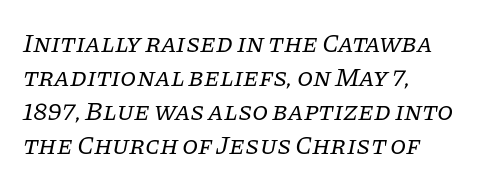
The image shows 26 px text type, italic (leaning right); set left-aligned, normal line spacing (1.31x), normal letter spacing, not underlined.
